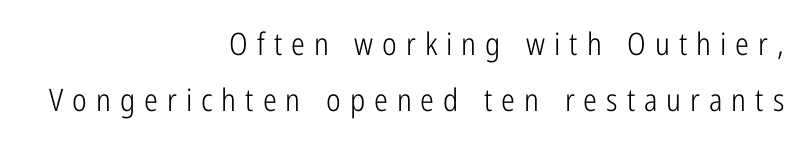
You can tell from the bare stems that sans-serif type was used. Is the stroke heavy? The answer is a plain regular-or-lighter. Compared with a flush-left layout, this one pins lines to the opposite, right side. Each letter keeps its own natural width here, so spacing adapts to shape. Spacing between characters has been opened up far beyond the box default. Style check: upright.
